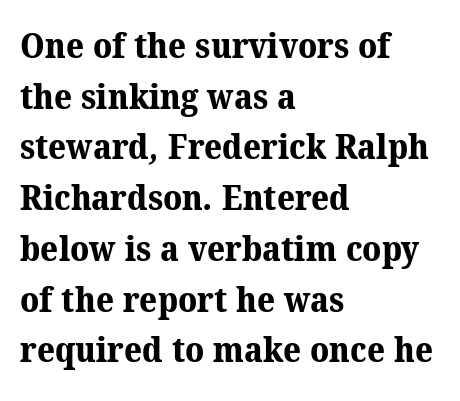
{"serif": "yes", "bold": "yes", "weight": "bold", "width": "normal", "stroke_contrast": "medium", "x_height": "medium", "monospaced": "no", "underline": "no", "align": "left", "line_spacing": "normal", "line_spacing_ratio": 1.45, "letter_spacing": "normal", "letter_spacing_em": 0.0, "glyph_px": 35}
